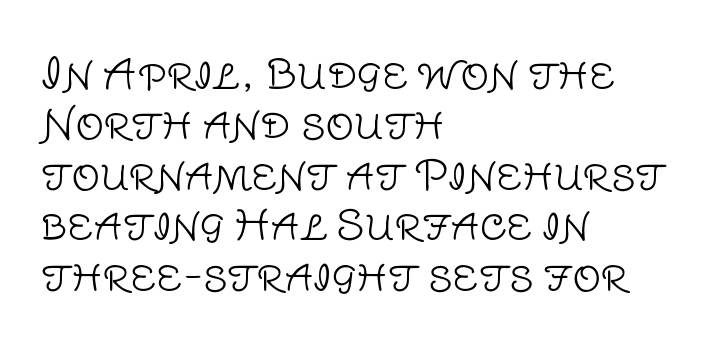
The image shows 40 px light sans-serif type; set left-aligned, normal line spacing (1.26x), normal letter spacing, not underlined; low stroke contrast and a large x-height.
